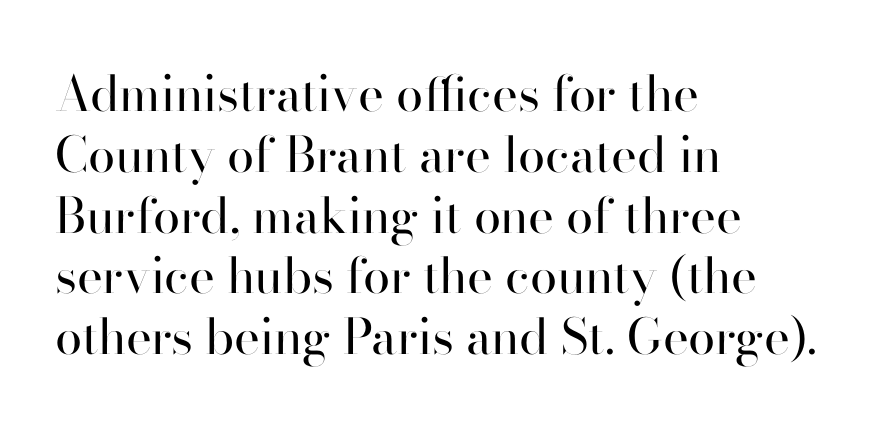
{"serif": "no", "italic": "no", "bold": "no", "weight": "regular", "width": "normal", "stroke_contrast": "high", "x_height": "small", "monospaced": "no", "underline": "no", "align": "left", "line_spacing_ratio": 1.24, "letter_spacing": "normal", "letter_spacing_em": 0.0, "glyph_px": 49}
